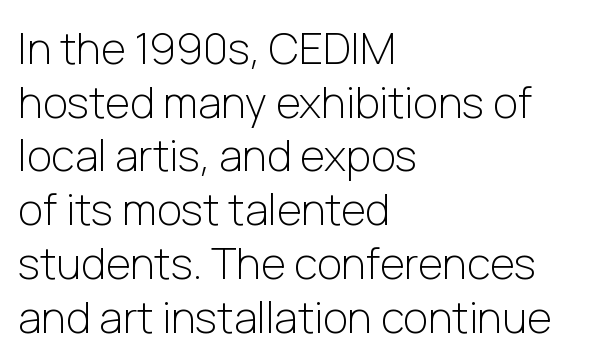
{"serif": "no", "italic": "no", "bold": "no", "weight": "light", "width": "normal", "stroke_contrast": "low", "x_height": "medium", "monospaced": "no", "underline": "no", "align": "left", "line_spacing": "normal", "line_spacing_ratio": 1.25, "letter_spacing": "normal", "letter_spacing_em": 0.0, "glyph_px": 43}
